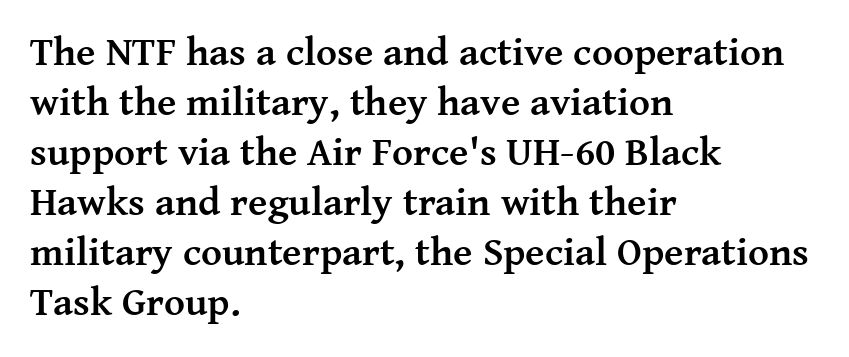
The rendering uses natural spacing where letterforms have individual widths. If you drew a ruler down the left edge, every line would touch it. The zone under the glyphs is completely vacant. Leading: standard. Summary of weight: heavy, a full bold.
